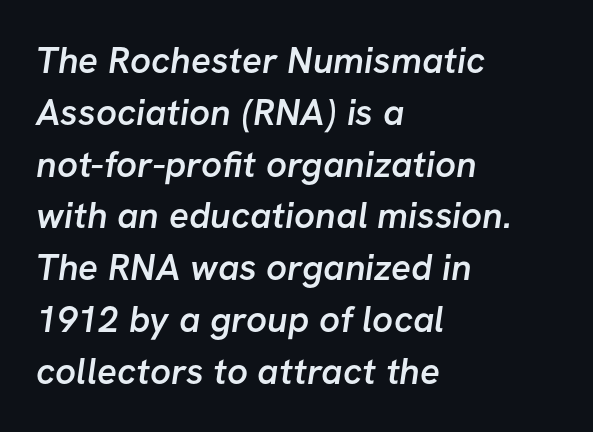
This sample has the flowing, uneven cadence of proportional lettering. The compositor pushed each line to the left boundary. The space directly below the letters is spotless. The horizontal fit of the characters is conventional and even. Baseline-to-baseline distance is the conventional proportion of letter height.
